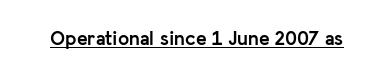
Weight: bold. Is the letter spacing exaggerated? No — it looks like the ordinary default. In designer terms, the underline attribute is active on this setting. A roman cut, with each character standing at attention.
